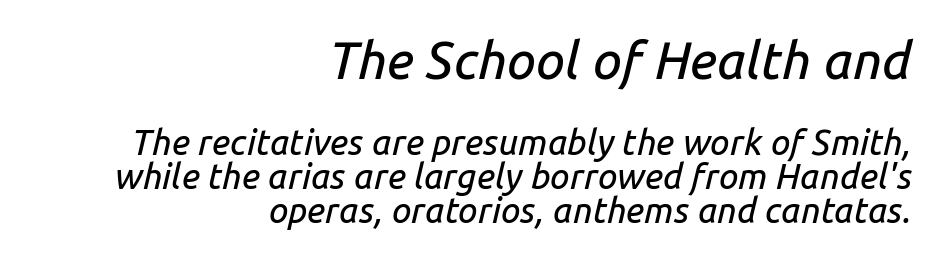
Looking at the ascenders, they clearly lean. What stands out about the letter spacing? Nothing — it is the standard amount. Check under the words: just untouched page. You could not count columns in this text — the font is proportionally spaced.
